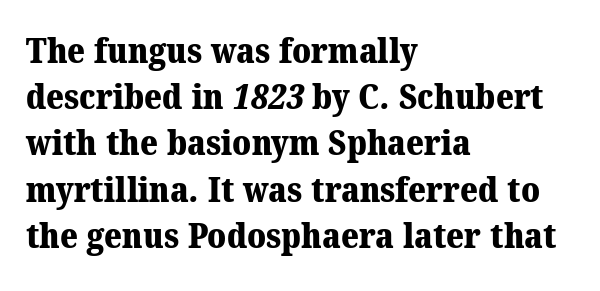
{"serif": "yes", "bold": "yes", "weight": "heavy", "width": "normal", "stroke_contrast": "medium", "x_height": "medium", "monospaced": "no", "underline": "no", "align": "left", "line_spacing": "normal", "line_spacing_ratio": 1.36, "letter_spacing": "normal", "letter_spacing_em": 0.0, "glyph_px": 34}
